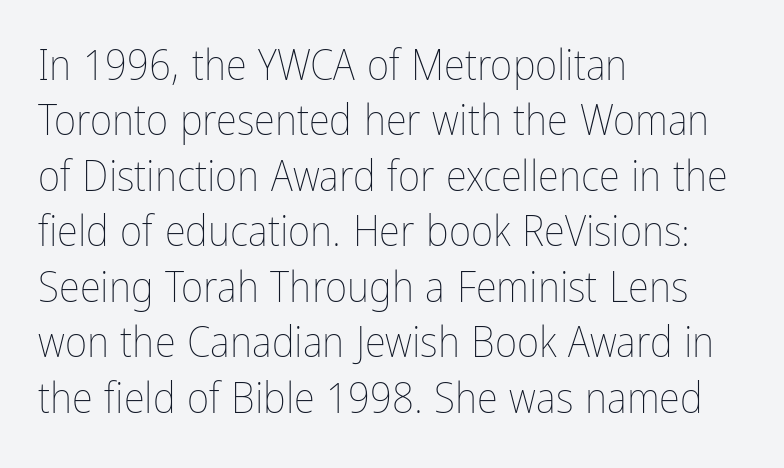
{"italic": "no", "bold": "no", "weight": "thin", "width": "condensed", "stroke_contrast": "low", "x_height": "medium", "monospaced": "no", "underline": "no", "align": "left", "line_spacing": "normal", "line_spacing_ratio": 1.29, "letter_spacing": "normal", "letter_spacing_em": 0.0, "glyph_px": 43}
